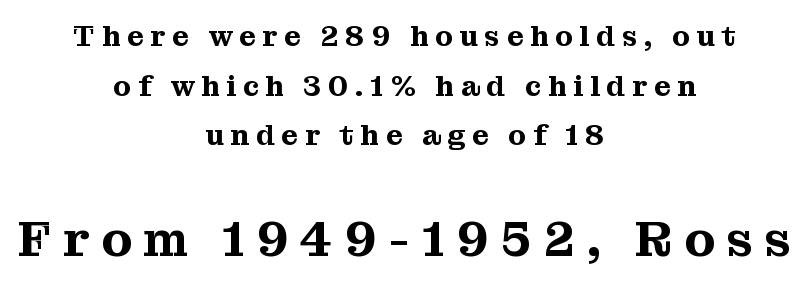
Q: Is the text italic (slanted)? A: No, it is upright.
Q: Is the typeface a serif or a sans-serif typeface? A: Serif.
Q: Is the text underlined? A: No.
Q: How is the paragraph aligned? A: Centered.
Q: Is the spacing between letters normal or unusually wide? A: Unusually wide.
Q: Which block of text is set in a larger size, the first (top) or the second (bottom)? A: The second (bottom) one.
Q: Width (condensed, normal, or wide)? A: Normal.
Q: Stroke contrast? A: Medium.
Q: x-height? A: Medium.
Q: Monospaced? A: No.
